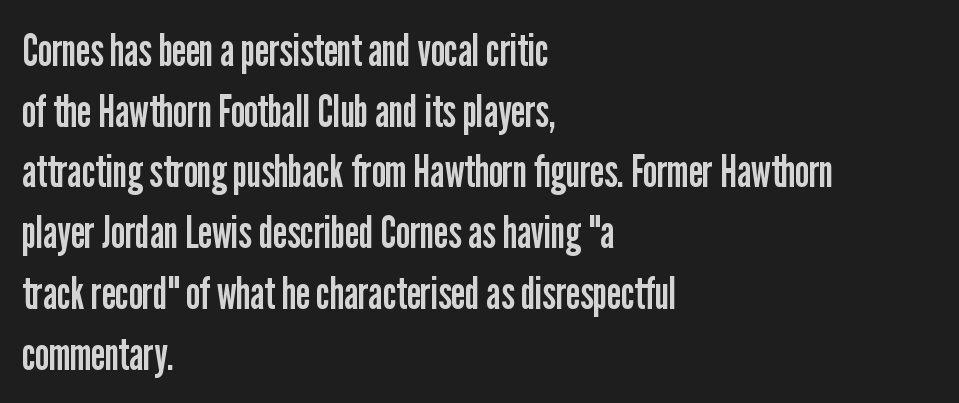
Q: Is the text bold? A: No.
Q: Is the text italic (slanted)? A: No, it is upright.
Q: Is the typeface a serif or a sans-serif typeface? A: Sans-serif.
Q: Is the text underlined? A: No.
Q: How is the paragraph aligned? A: Left-aligned.
Q: Is the spacing between letters normal or unusually wide? A: Normal.
Q: Is the spacing between lines tight, normal or loose? A: Normal.
Q: Width (condensed, normal, or wide)? A: Condensed.
Q: Stroke contrast? A: Low.
Q: x-height? A: Medium.
Q: Monospaced? A: No.
